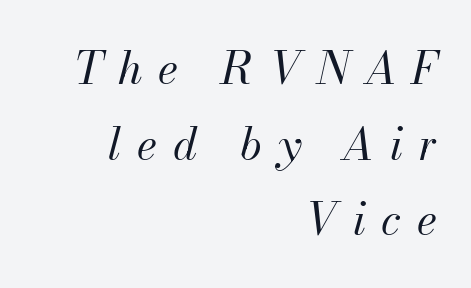
{"italic": "yes", "lean": "right", "slant_degrees": 13, "bold": "no", "weight": "regular", "width": "normal", "stroke_contrast": "medium", "x_height": "small", "monospaced": "no", "underline": "no", "align": "right", "line_spacing_ratio": 1.72, "letter_spacing": "wide", "letter_spacing_em": 0.36, "glyph_px": 44}
